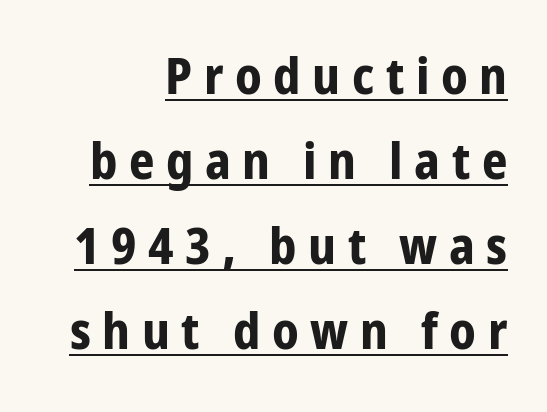
In CSS terms this would be text-align: right. This is roman type, the default non-slanted kind. You can see a thin bar hugging the bottom of the glyphs. This block has exactly the height ordinary leading produces.
